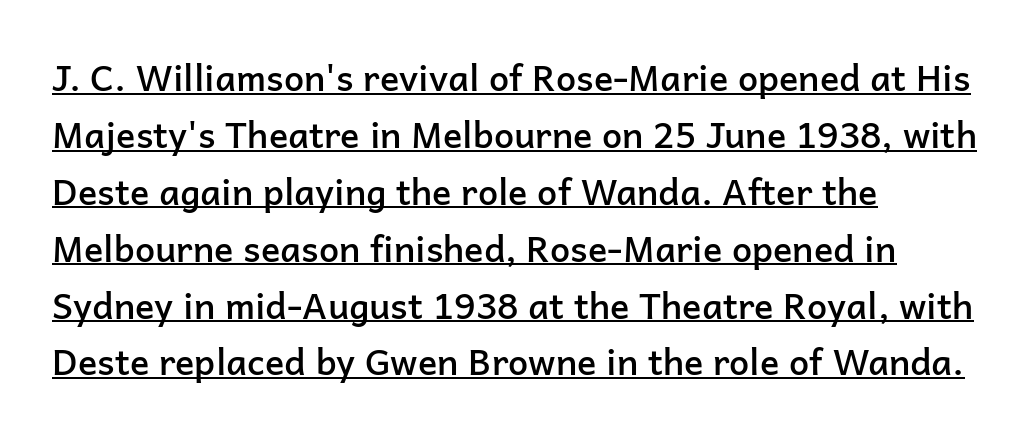
The image shows 36 px semibold sans-serif type, upright; set left-aligned, normal line spacing (1.58x), normal letter spacing, underlined; low stroke contrast and a medium x-height.
